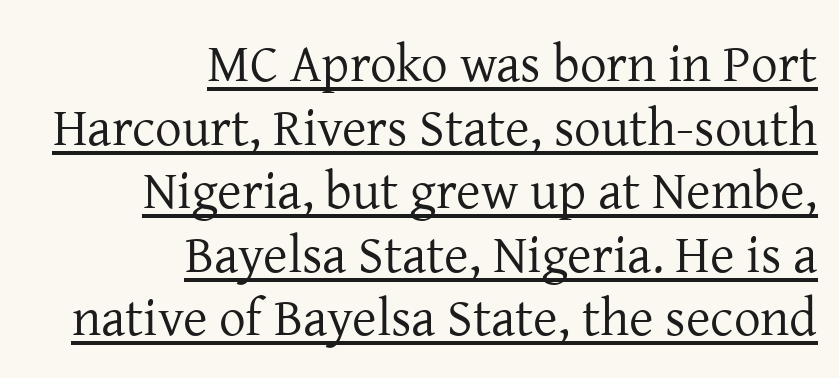
Each letter keeps its own natural width here, so spacing adapts to shape. Notice how the passage keeps a crisp vertical edge on the right only. On a weight scale, this lands at 450 or below. The glyphs are accompanied by a horizontal stroke just below them. This sample uses plain, unmodified letter spacing. Is this a sans? No — the strokes have serifs.
